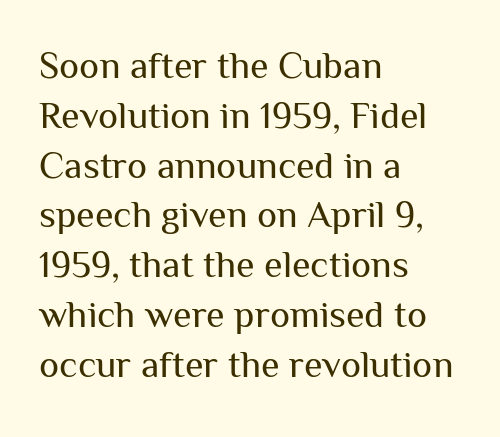
Q: Is the text bold? A: No.
Q: Is the text italic (slanted)? A: No, it is upright.
Q: Is the typeface a serif or a sans-serif typeface? A: Sans-serif.
Q: Is the text underlined? A: No.
Q: How is the paragraph aligned? A: Left-aligned.
Q: Is the spacing between letters normal or unusually wide? A: Normal.
Q: Is the spacing between lines tight, normal or loose? A: Normal.
Q: Width (condensed, normal, or wide)? A: Normal.
Q: Stroke contrast? A: Medium.
Q: x-height? A: Medium.
Q: Monospaced? A: No.
